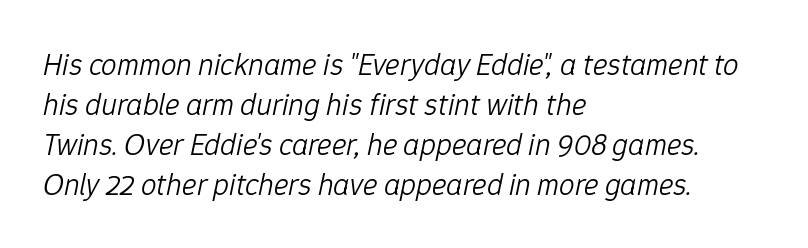
Successive baselines arrive at the customary interval. The foot of each line stays bare and open. The face used here is proportionally spaced, like ordinary book or web type. Notice how the passage keeps a crisp vertical edge on the left only.
